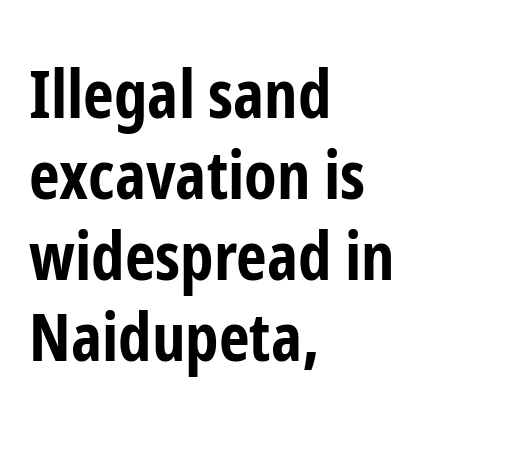
Q: Is the text bold? A: Yes.
Q: Is the text italic (slanted)? A: No, it is upright.
Q: Is the typeface a serif or a sans-serif typeface? A: Sans-serif.
Q: Is the text underlined? A: No.
Q: How is the paragraph aligned? A: Left-aligned.
Q: Is the spacing between letters normal or unusually wide? A: Normal.
Q: Width (condensed, normal, or wide)? A: Condensed.
Q: Stroke contrast? A: Low.
Q: x-height? A: Medium.
Q: Monospaced? A: No.
